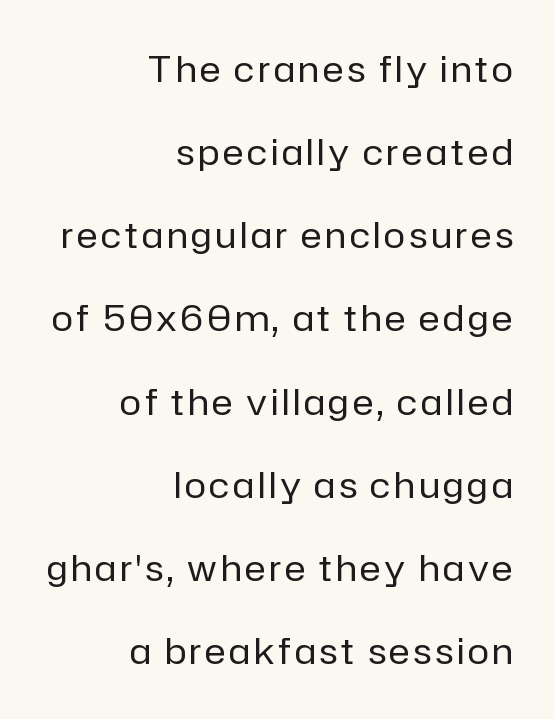
The string is rendered with underlining switched off. Reading down the column, the eye jumps a long way to each next line. The designer went with a sans here, leaving each stem footless. Line endings align vertically; line beginnings do not. Every stem runs plumb, perpendicular to the baseline.
